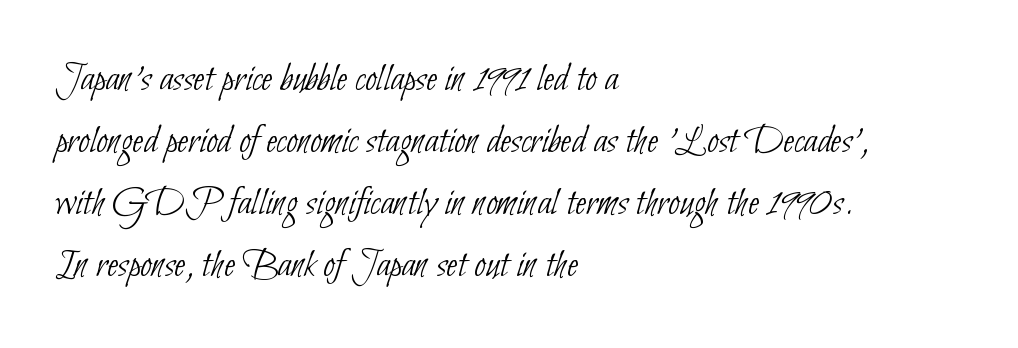
These lines are rendered in a variable-pitch font. Typeset ragged right — the left edge is the straight one. The rendering uses a moderate line-height, typical for paragraphs. Characters follow at the spacing the type designer built in.
